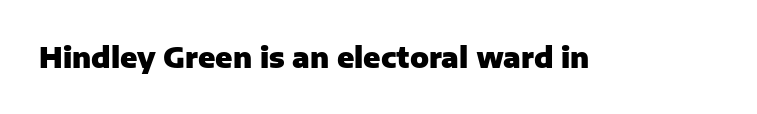
{"serif": "no", "italic": "no", "bold": "yes", "weight": "heavy", "width": "normal", "stroke_contrast": "low", "x_height": "medium", "monospaced": "no", "underline": "no", "letter_spacing": "normal", "letter_spacing_em": 0.0, "glyph_px": 28}
